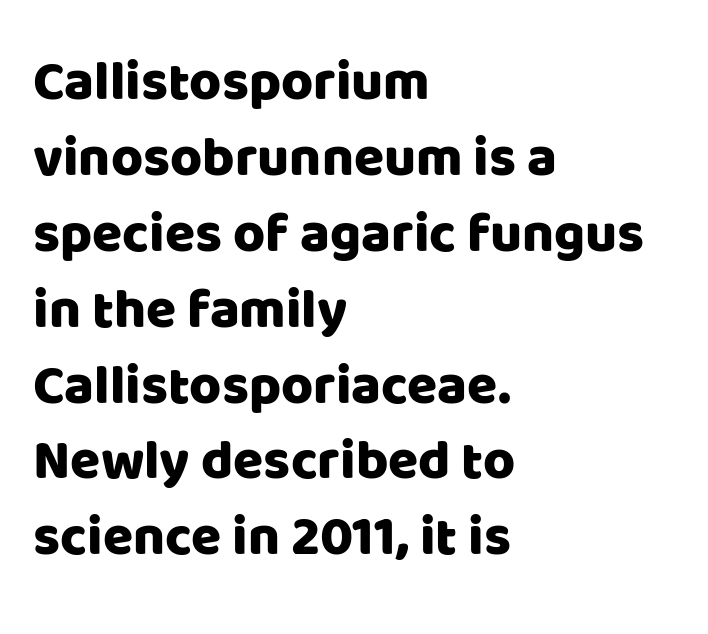
Varying glyph widths throughout — classic text-font behaviour. The specimen omits any rule beneath the text block's lines. Ascenders rise straight up at ninety degrees. The passage shown stacks its lines at a standard gap.
